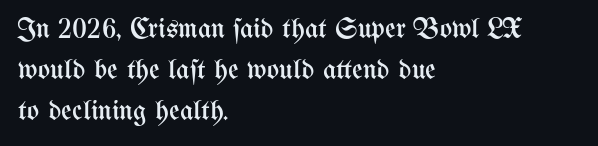
Q: Is the text bold? A: No.
Q: Is the text italic (slanted)? A: No, it is upright.
Q: Is the text underlined? A: No.
Q: How is the paragraph aligned? A: Left-aligned.
Q: Is the spacing between letters normal or unusually wide? A: Normal.
Q: Is the spacing between lines tight, normal or loose? A: Normal.
Q: Width (condensed, normal, or wide)? A: Condensed.
Q: Stroke contrast? A: Medium.
Q: x-height? A: Medium.
Q: Monospaced? A: No.
